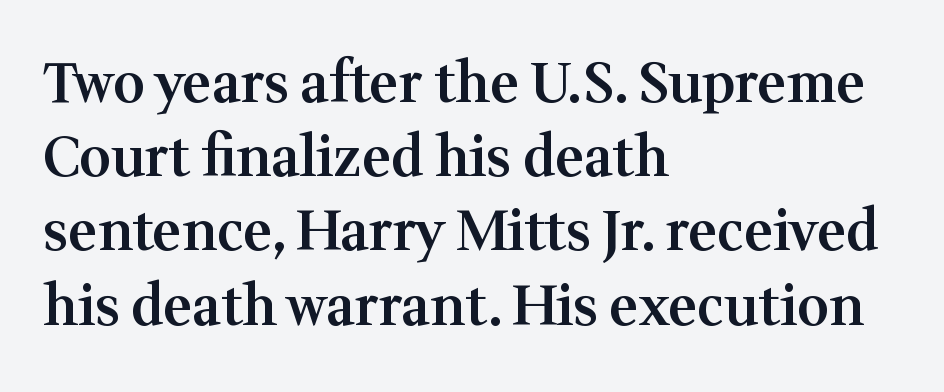
Inter-character spacing is left at the font's built-in metrics. Spacing verdict: proportional, widths tailored to each character. Does the leading feel generous? No, just average. The letters carry serifs — small finishing strokes at the ends of their stems.
